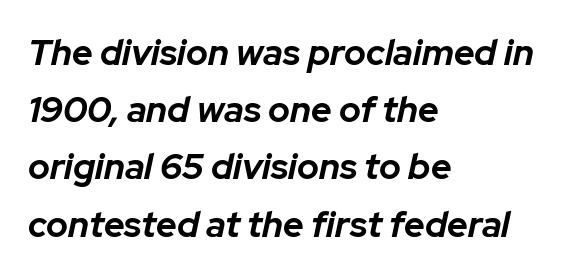
The image shows 36 px bold type, italic (leaning right); set left-aligned, normal line spacing (1.59x), normal letter spacing, not underlined; low stroke contrast and a medium x-height.
